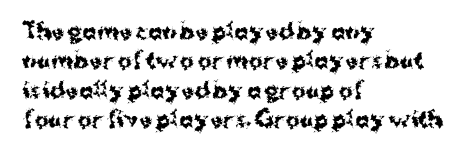
{"italic": "no", "bold": "yes", "underline": "no", "align": "left", "line_spacing": "normal", "line_spacing_ratio": 1.4, "letter_spacing": "normal", "letter_spacing_em": 0.0, "glyph_px": 21}
